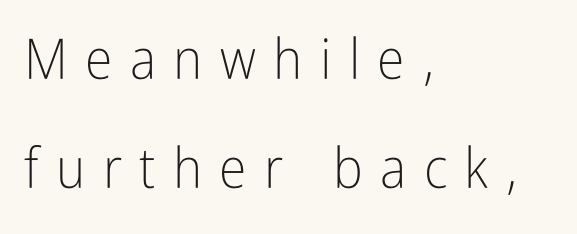
Q: Is the text bold? A: No.
Q: Is the text italic (slanted)? A: No, it is upright.
Q: Is the typeface a serif or a sans-serif typeface? A: Sans-serif.
Q: Is the text underlined? A: No.
Q: How is the paragraph aligned? A: Left-aligned.
Q: Is the spacing between letters normal or unusually wide? A: Unusually wide.
Q: Is the spacing between lines tight, normal or loose? A: Loose.
Q: Width (condensed, normal, or wide)? A: Condensed.
Q: Stroke contrast? A: Low.
Q: x-height? A: Medium.
Q: Monospaced? A: No.
